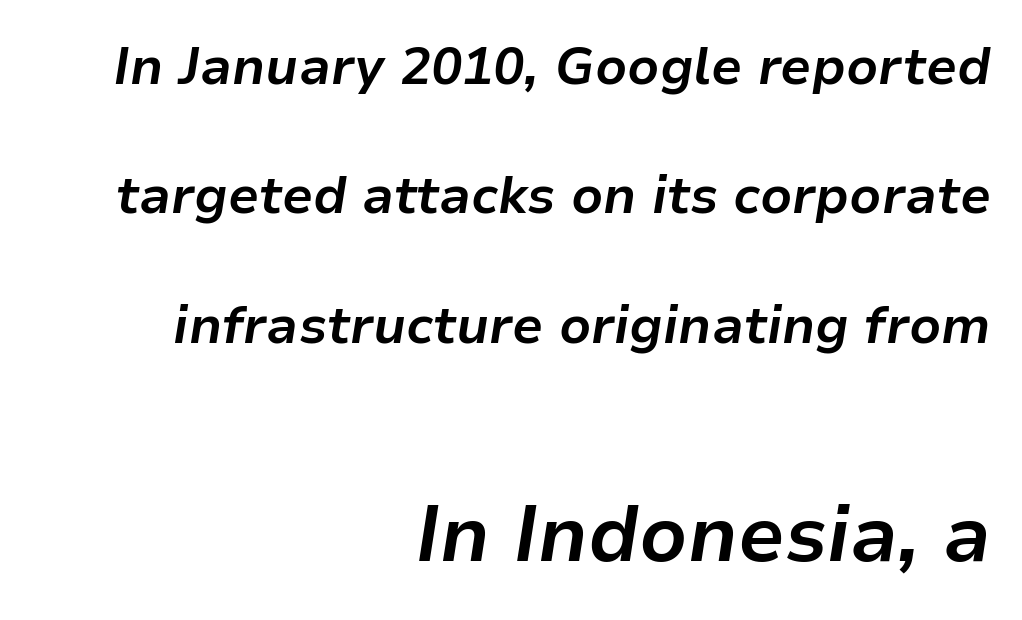
The image shows 78 px bold type, italic (leaning right); set right-aligned, loose line spacing (2.49x), normal letter spacing, not underlined; the second (bottom) block is 1.5x larger; low stroke contrast and a medium x-height.
